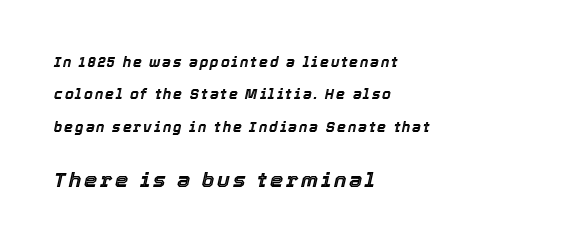
Block two is the big one; block one sits smaller above it. Compared with ordinary roman type, these characters are visibly tilted. The lines are spread far apart with generous leading. This rendering uses left alignment, leaving the right contour irregular. The specimen omits any rule beneath the text block's lines.
